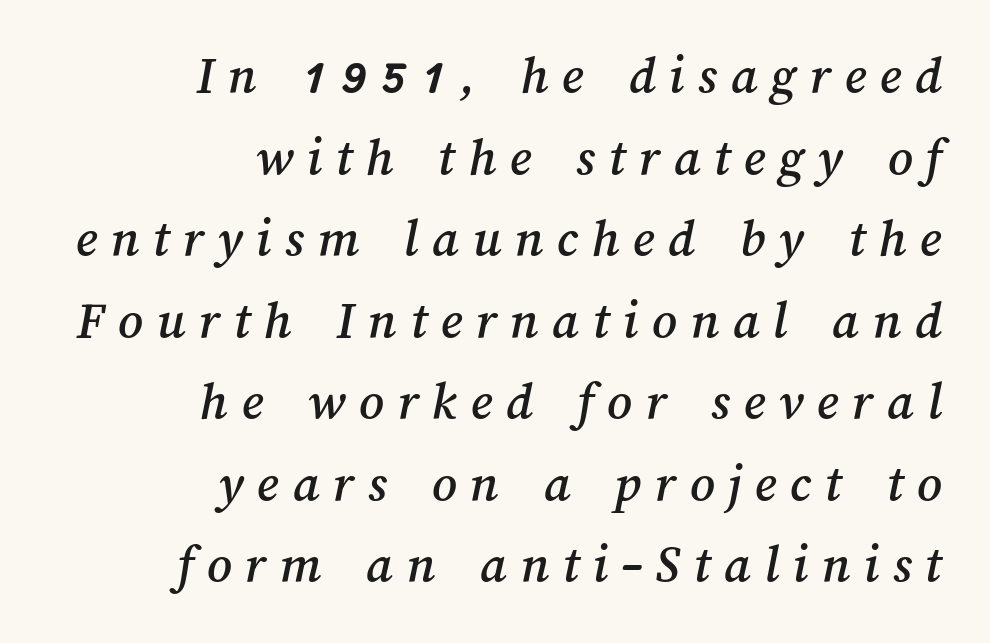
Q: Is the text underlined? A: No.
Q: How is the paragraph aligned? A: Right-aligned.
Q: Is the spacing between letters normal or unusually wide? A: Unusually wide.
Q: Is the spacing between lines tight, normal or loose? A: Normal.
Q: Width (condensed, normal, or wide)? A: Normal.
Q: Stroke contrast? A: Medium.
Q: x-height? A: Medium.
Q: Monospaced? A: No.
